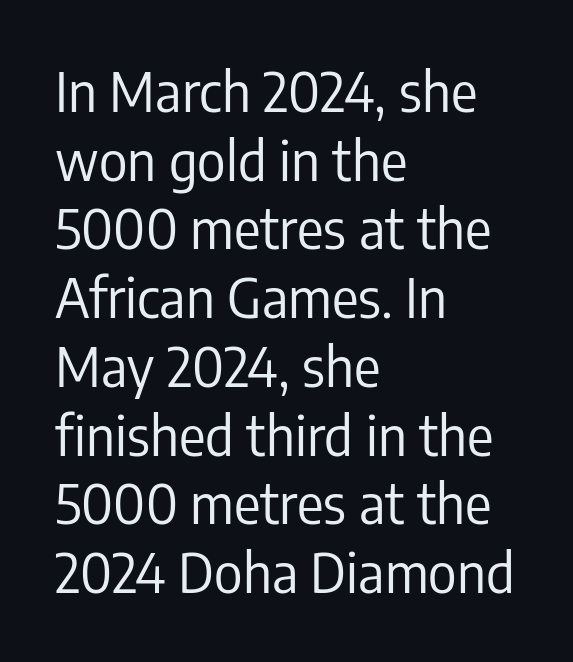
The rendering shows plain stroke endings on the letterforms — a sans-serif design. The font's upright variant was chosen for this text. Note the varied advance widths — an 'i' is clearly narrower than an 'm'. Check the space under the baseline: it is left empty.
